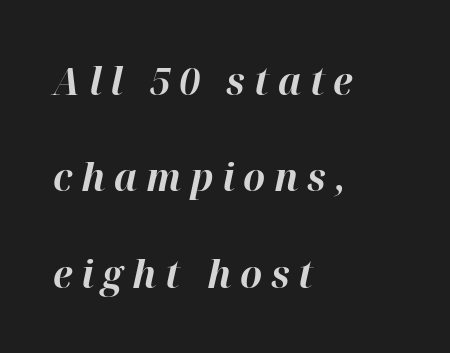
{"italic": "yes", "lean": "right", "slant_degrees": 12, "bold": "yes", "weight": "bold", "width": "normal", "stroke_contrast": "high", "x_height": "medium", "monospaced": "no", "underline": "no", "align": "left", "line_spacing": "loose", "line_spacing_ratio": 2.47, "letter_spacing": "wide", "letter_spacing_em": 0.22, "glyph_px": 39}
